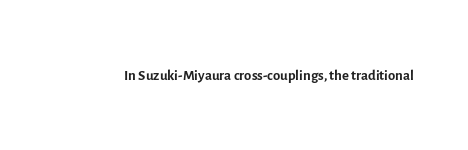
Q: Is the text bold? A: No.
Q: Is the text italic (slanted)? A: No, it is upright.
Q: Is the text underlined? A: No.
Q: Is the spacing between letters normal or unusually wide? A: Normal.
